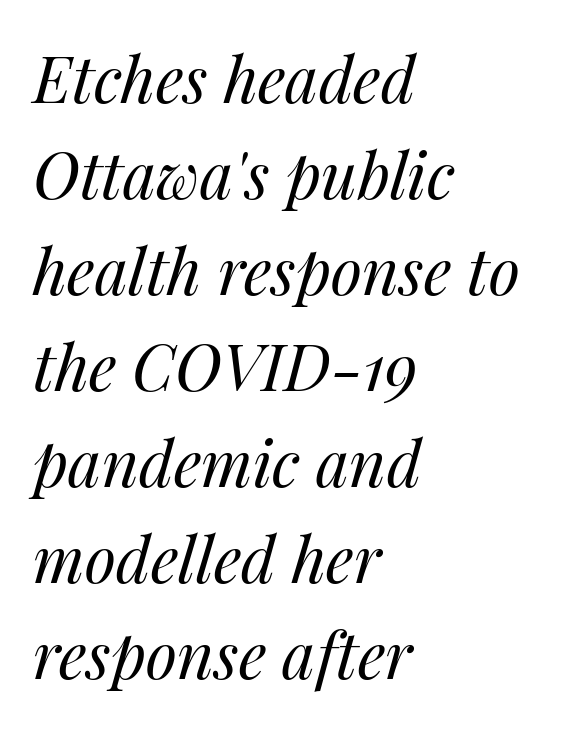
The image shows 64 px regular-weight type, italic (leaning right); set left-aligned, normal line spacing (1.5x), normal letter spacing, not underlined; medium stroke contrast and a medium x-height.
